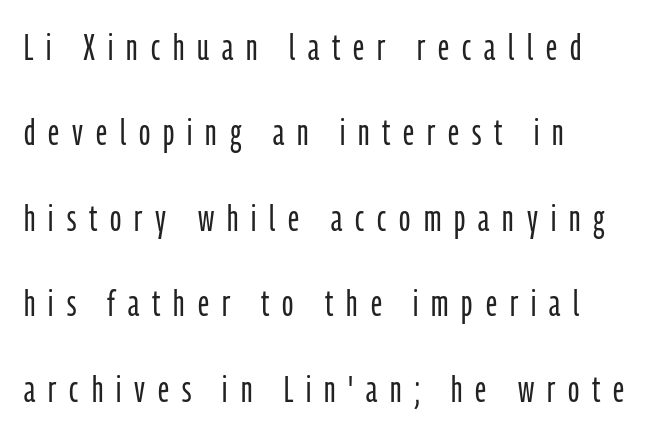
{"serif": "no", "italic": "no", "bold": "no", "weight": "light", "width": "condensed", "stroke_contrast": "low", "x_height": "medium", "monospaced": "no", "underline": "no", "align": "left", "line_spacing": "loose", "line_spacing_ratio": 2.31, "letter_spacing": "wide", "letter_spacing_em": 0.35, "glyph_px": 37}
